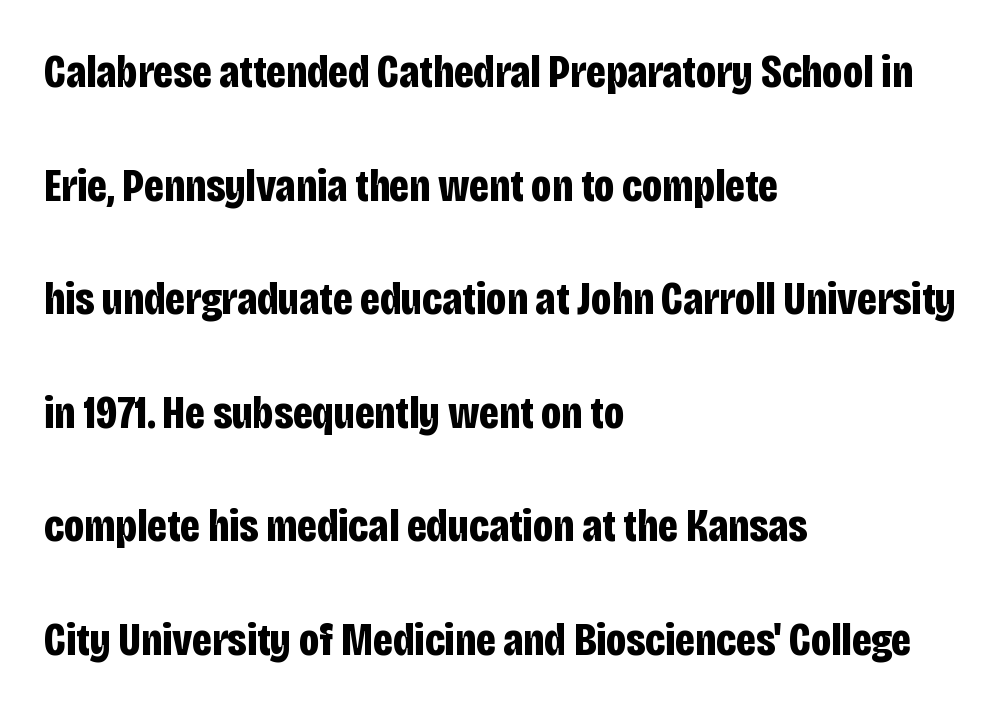
{"serif": "no", "italic": "no", "bold": "yes", "weight": "bold", "width": "condensed", "stroke_contrast": "low", "x_height": "large", "monospaced": "no", "underline": "no", "align": "left", "line_spacing": "loose", "line_spacing_ratio": 2.47, "letter_spacing": "normal", "letter_spacing_em": 0.0, "glyph_px": 46}
